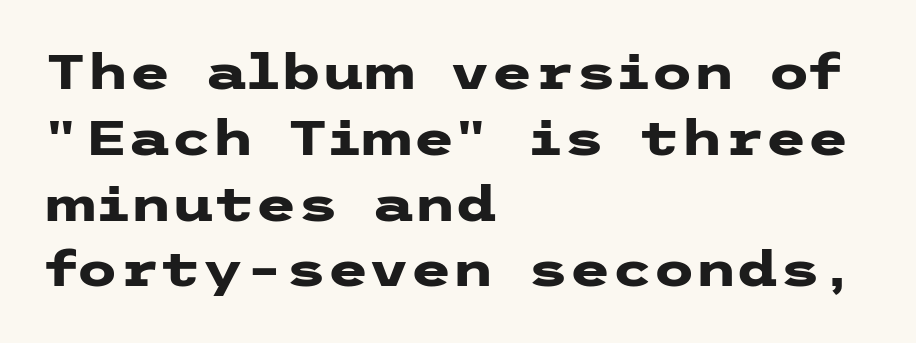
The zone under the glyphs is completely vacant. Unlike italic type, these characters show no tilt at all. Spacing between characters is what you'd get straight out of the box. Each letter's strokes conclude bluntly, with no projecting serifs.
